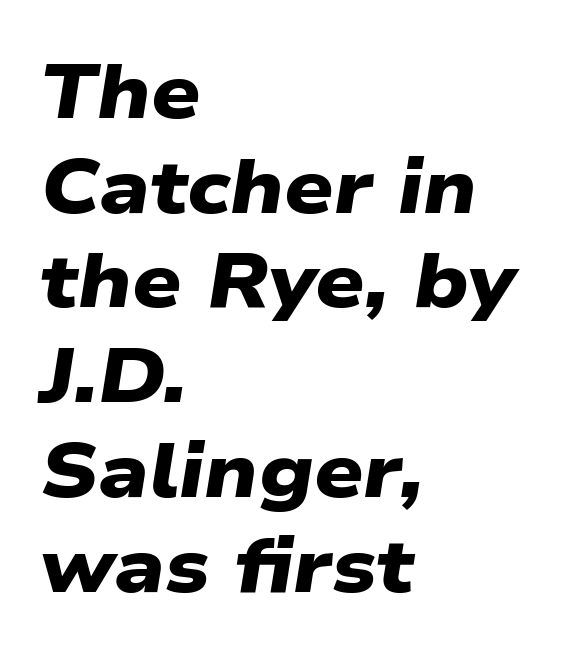
The image shows 77 px heavy, wide sans-serif type; set left-aligned, line spacing 1.23x, normal letter spacing, not underlined; low stroke contrast and a medium x-height.
